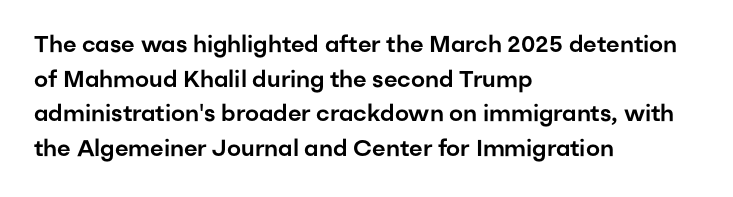
{"italic": "no", "underline": "no", "align": "left", "line_spacing": "normal", "line_spacing_ratio": 1.51, "letter_spacing": "normal", "letter_spacing_em": 0.0, "glyph_px": 23}
